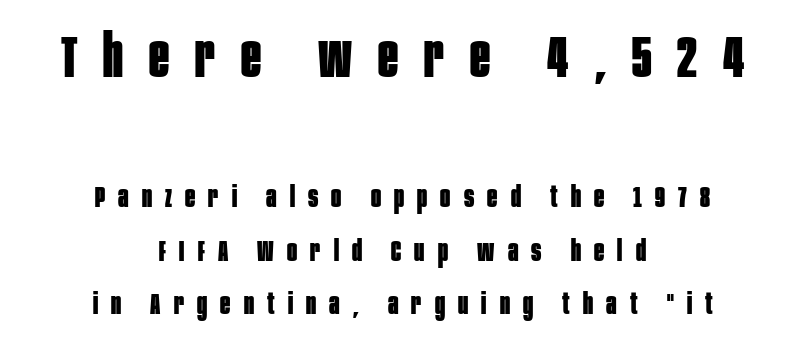
The image shows 59 px bold, condensed sans-serif type, upright; set centered, line spacing 1.79x, unusually wide letter spacing (+0.44 em), not underlined; the first (top) block is 1.97x larger; low stroke contrast and a large x-height.
